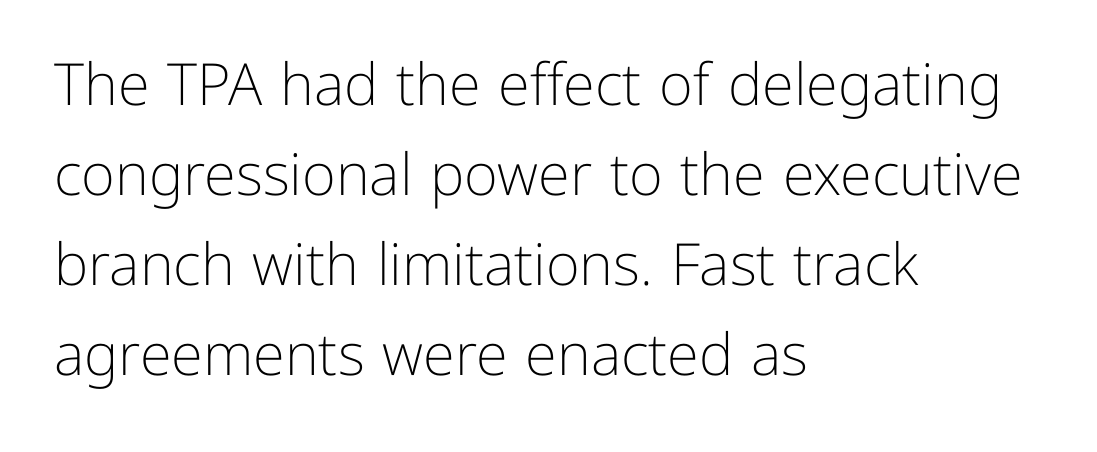
The image shows 58 px light sans-serif type, upright; set left-aligned, normal line spacing (1.55x), normal letter spacing, not underlined; low stroke contrast and a medium x-height.
